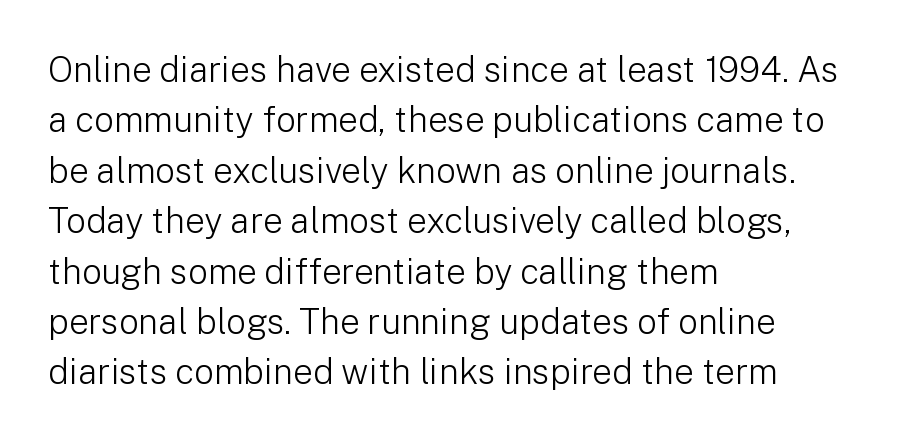
Nothing unusual about the tracking: characters are spaced as the font intends. Style check: upright. Typographically, this falls in the sans-serif category. The letters advance in unequal steps, a hallmark of proportional type.
